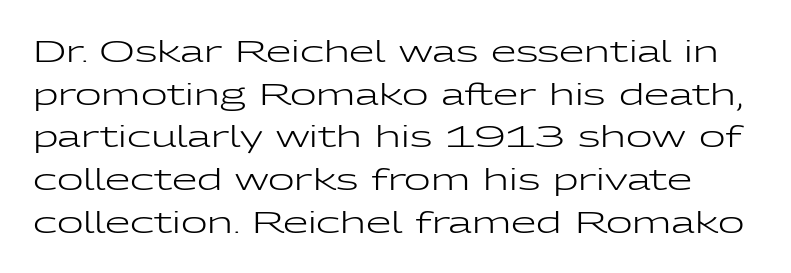
{"serif": "no", "italic": "no", "bold": "no", "weight": "regular", "width": "wide", "stroke_contrast": "low", "x_height": "medium", "monospaced": "no", "underline": "no", "line_spacing": "normal", "line_spacing_ratio": 1.47, "letter_spacing": "normal", "letter_spacing_em": 0.0, "glyph_px": 29}
